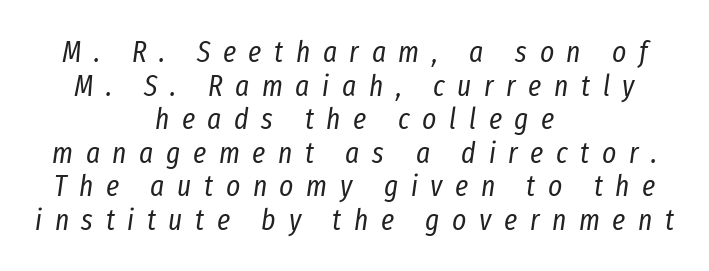
The image shows 30 px regular-weight, condensed type, italic (leaning right); set centered, tight line spacing (1.12x), unusually wide letter spacing (+0.42 em), not underlined; low stroke contrast and a medium x-height.
